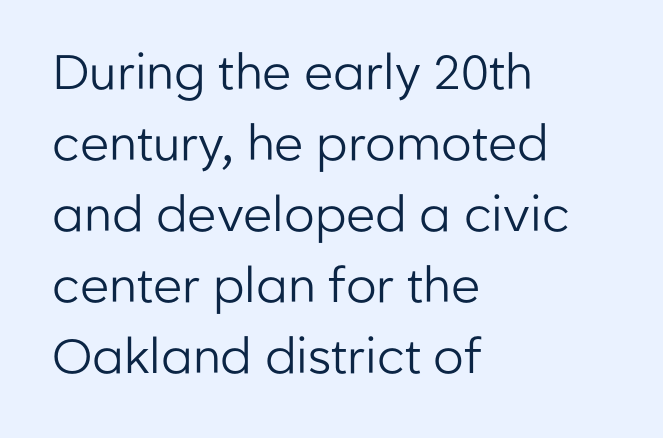
The characters are drawn with everyday or finer stroke widths. Horizontal bands of white between lines are of average thickness. The lettering stays uniformly vertical, giving the passage a roman look. A typesetter would call this proportional, since set widths differ per character. Check under the words: just untouched page.
